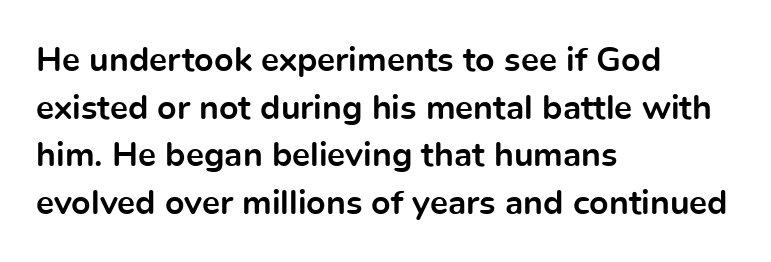
The image shows 34 px bold sans-serif type, upright; set left-aligned, normal line spacing (1.4x), normal letter spacing, not underlined; a medium x-height.
